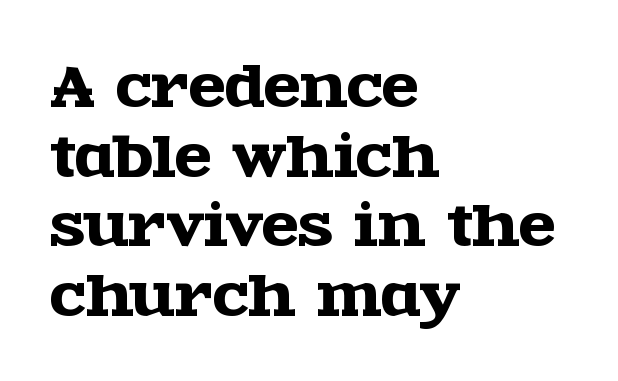
Note: serifs present on the glyphs. No word sits above an underline. One-word summary of the alignment: left. No extra tracking has been applied to these lines. In terms of posture, this sample is upright.
